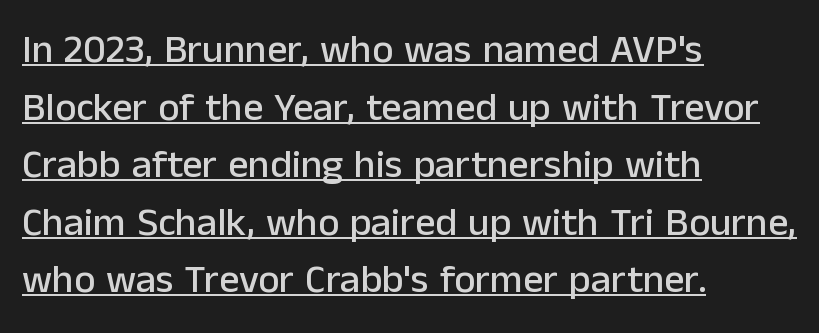
The image shows 40 px sans-serif type, upright; set left-aligned, normal line spacing (1.44x), normal letter spacing, underlined; low stroke contrast and a medium x-height.
